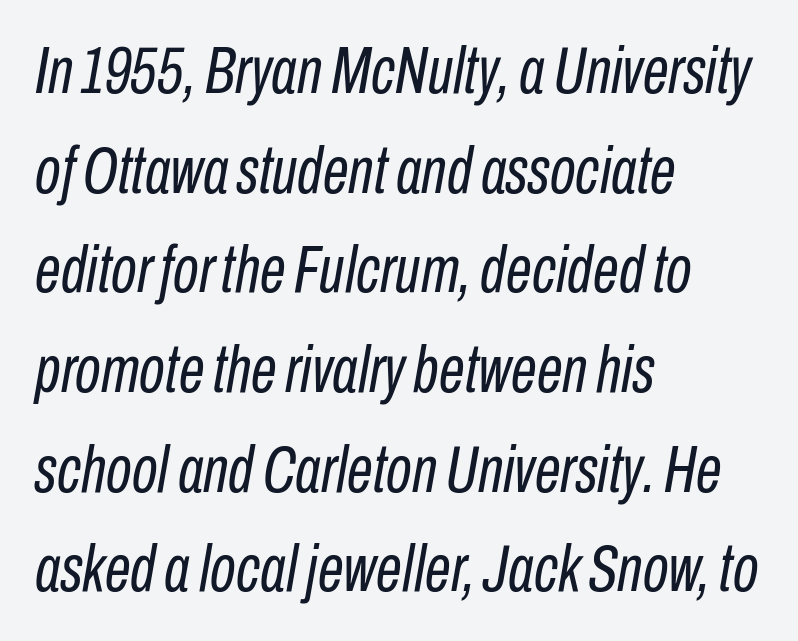
Q: Is the text bold? A: No.
Q: Is the text italic (slanted)? A: Yes, it leans right by about 10 degrees.
Q: Is the text underlined? A: No.
Q: How is the paragraph aligned? A: Left-aligned.
Q: Is the spacing between letters normal or unusually wide? A: Normal.
Q: Is the spacing between lines tight, normal or loose? A: Normal.
Q: Width (condensed, normal, or wide)? A: Condensed.
Q: Stroke contrast? A: Low.
Q: x-height? A: Medium.
Q: Monospaced? A: No.
